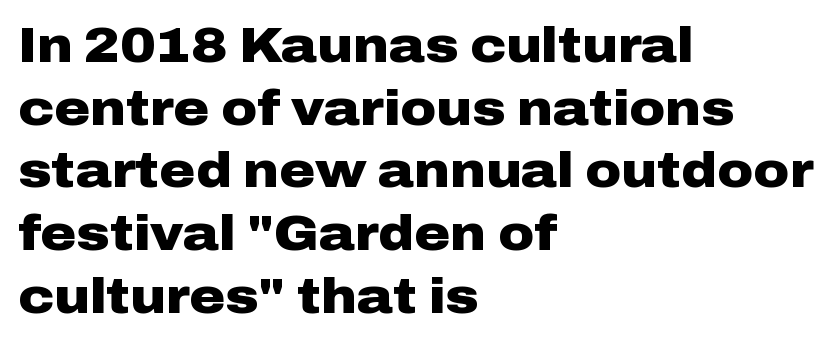
{"serif": "no", "italic": "no", "bold": "yes", "weight": "heavy", "width": "wide", "stroke_contrast": "low", "x_height": "medium", "monospaced": "no", "underline": "no", "align": "left", "line_spacing": "normal", "line_spacing_ratio": 1.28, "letter_spacing": "normal", "letter_spacing_em": 0.0, "glyph_px": 49}
